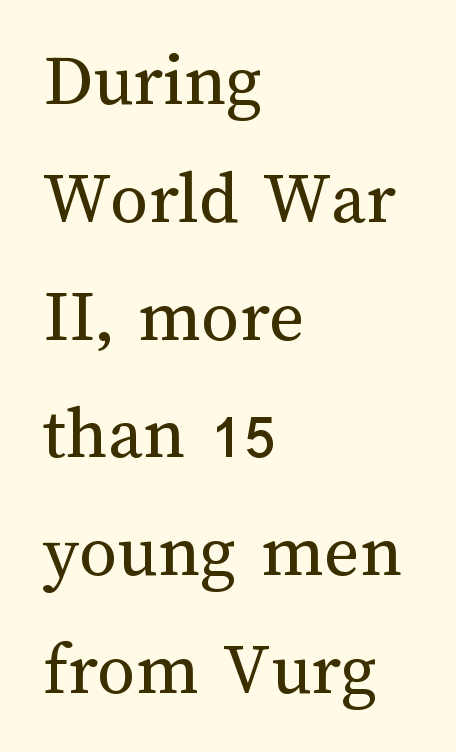
This is not heavy type; no bold has been used. Words appear dense and cohesive because spacing is normal. Posture: upright roman. Proportional: the letters do not fall into vertical columns.
